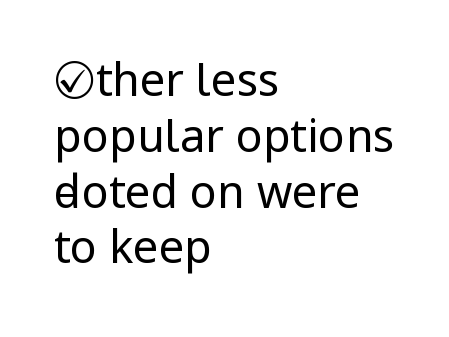
The image shows 45 px regular-weight, condensed sans-serif type, upright; set left-aligned, line spacing 1.24x, normal letter spacing, not underlined; low stroke contrast.
